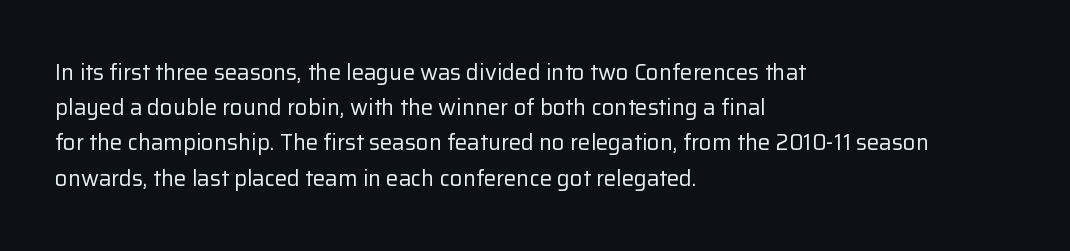
The image shows 22 px text type, upright; set left-aligned, normal line spacing (1.6x), normal letter spacing, not underlined.
